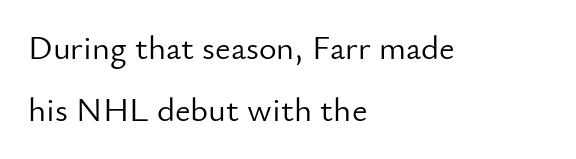
The image shows 34 px light sans-serif type, upright; set left-aligned, line spacing 1.81x, normal letter spacing, not underlined; low stroke contrast and a small x-height.
